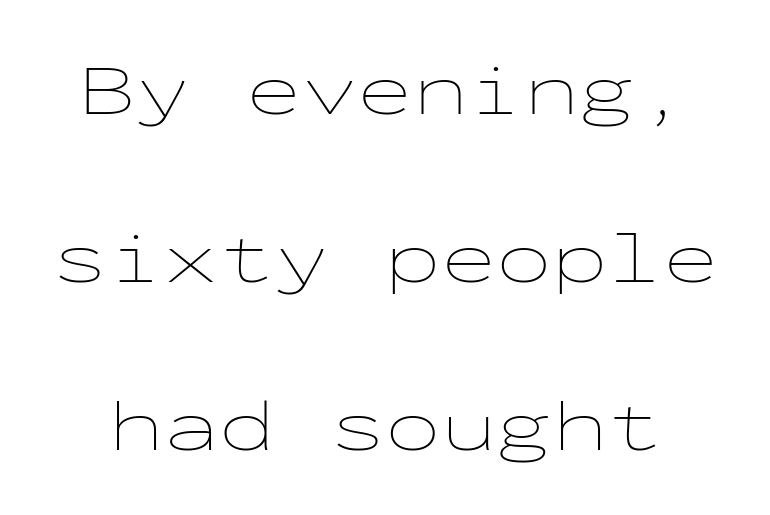
Q: Is the text bold? A: No.
Q: Is the text italic (slanted)? A: No, it is upright.
Q: Is the text underlined? A: No.
Q: Is the spacing between letters normal or unusually wide? A: Normal.
Q: Is the spacing between lines tight, normal or loose? A: Loose.
Q: Width (condensed, normal, or wide)? A: Wide.
Q: Stroke contrast? A: Low.
Q: x-height? A: Medium.
Q: Monospaced? A: Yes.
